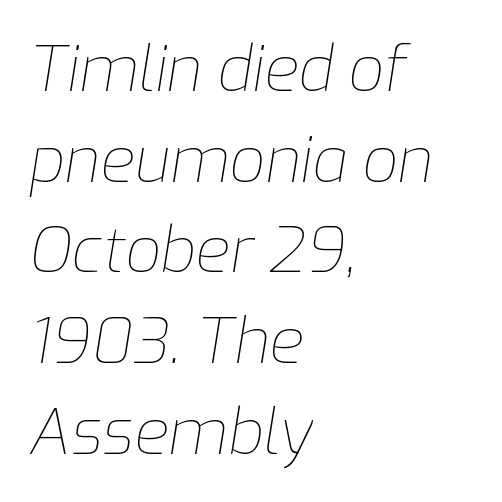
The image shows 63 px thin type, italic (leaning right); set left-aligned, normal line spacing (1.44x), normal letter spacing, not underlined; low stroke contrast and a medium x-height.
